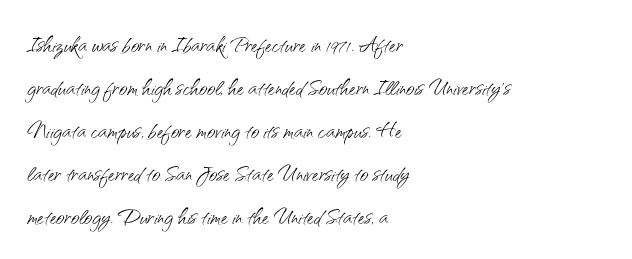
The image shows 29 px light sans-serif type; set left-aligned, normal line spacing (1.48x), normal letter spacing, not underlined; medium stroke contrast and a small x-height.
